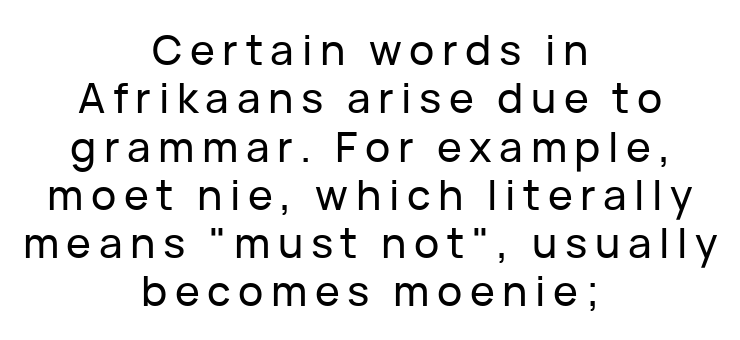
{"serif": "no", "italic": "no", "width": "normal", "stroke_contrast": "low", "x_height": "medium", "monospaced": "no", "underline": "no", "align": "center", "line_spacing": "tight", "line_spacing_ratio": 1.15, "glyph_px": 42}
